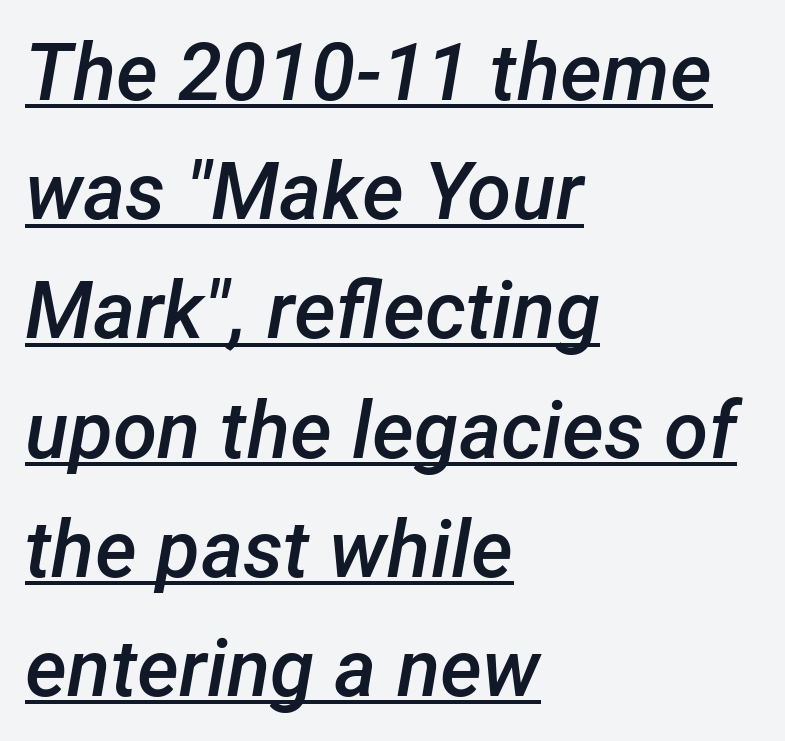
Tracking here is standard; glyphs follow each other at the usual distance. The letters advance in unequal steps, a hallmark of proportional type. If you drew a ruler down the left edge, every line would touch it. Slanted lettering throughout. These characters rest on top of a visible drawn line. Notice the strokes are somewhat thickened but not fully heavy: this is a semibold.
